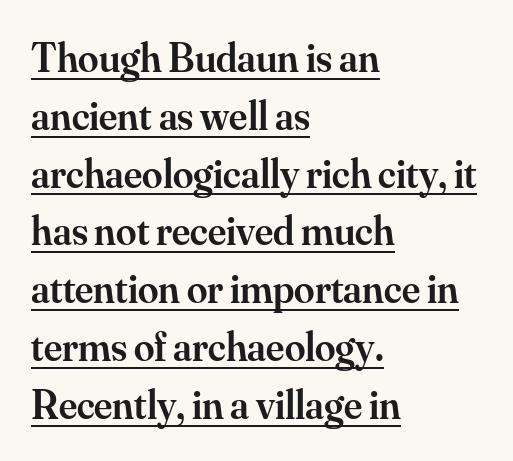
Underlined type. Caption: standard tracking, unaltered. This sample uses a serif face. Is the type bold? Partly — it's a semibold, heavier than regular but not fully bold. A student would call this left alignment; a typographer would say flush left, rag right. Evenly set lines give the paragraph a standard silhouette.
